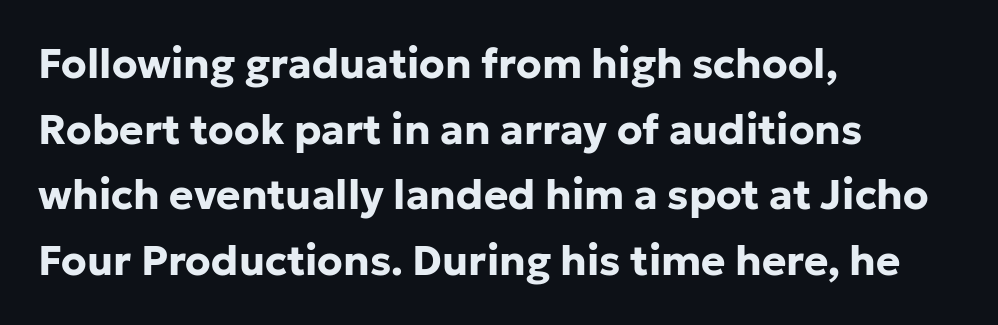
{"serif": "no", "italic": "no", "bold": "yes", "weight": "bold", "width": "normal", "stroke_contrast": "low", "x_height": "medium", "monospaced": "no", "underline": "no", "align": "left", "line_spacing": "normal", "line_spacing_ratio": 1.6, "letter_spacing": "normal", "letter_spacing_em": 0.0, "glyph_px": 41}
